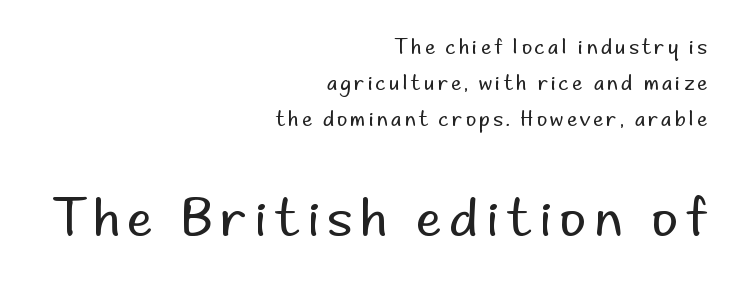
The weight tops out at a normal text grade. Spacing verdict: proportional, widths tailored to each character. The letters stand upright; this is a roman face. The designer went with a sans here, leaving each stem footless. The baseline area is clear. Top chunk: small. Bottom chunk: large.
